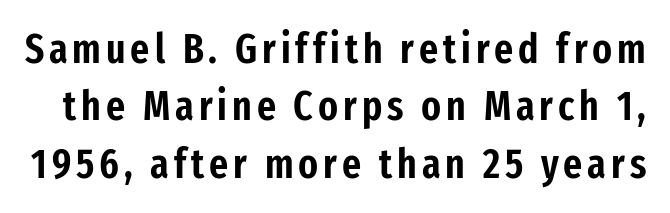
Ordinary non-slanted type is in use. To sum up the face: it is a sans, with no serifs. Spacing verdict: proportional, widths tailored to each character. Only glyphs here, with clear space below each row.
